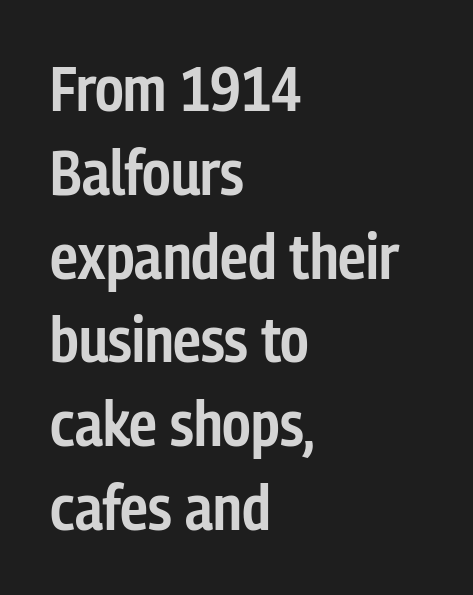
The image shows 63 px semibold, condensed sans-serif type, upright; set left-aligned, normal line spacing (1.33x), normal letter spacing, not underlined; low stroke contrast and a medium x-height.
